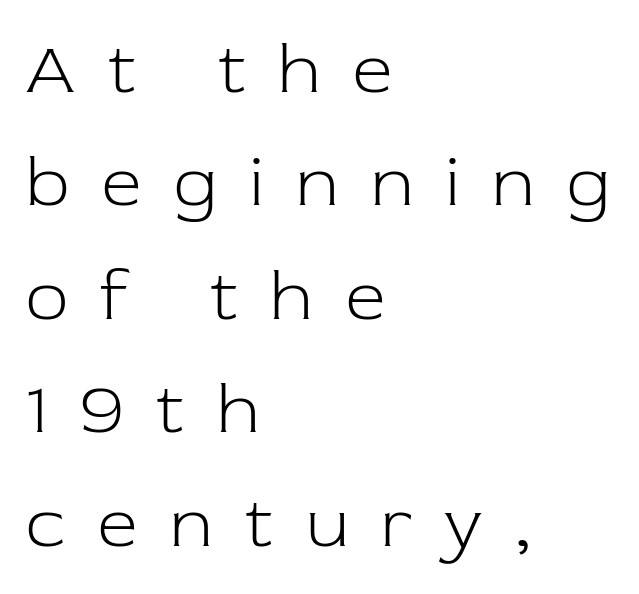
The image shows 70 px light serif type, upright; set left-aligned, normal line spacing (1.62x), unusually wide letter spacing (+0.47 em), not underlined; low stroke contrast and a medium x-height.
